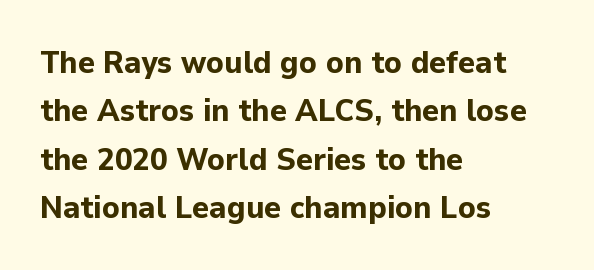
Q: Is the text bold? A: Yes.
Q: Is the text italic (slanted)? A: No, it is upright.
Q: Is the typeface a serif or a sans-serif typeface? A: Sans-serif.
Q: Is the text underlined? A: No.
Q: How is the paragraph aligned? A: Left-aligned.
Q: Is the spacing between letters normal or unusually wide? A: Normal.
Q: Is the spacing between lines tight, normal or loose? A: Normal.
Q: Width (condensed, normal, or wide)? A: Normal.
Q: Stroke contrast? A: Low.
Q: x-height? A: Medium.
Q: Monospaced? A: No.
